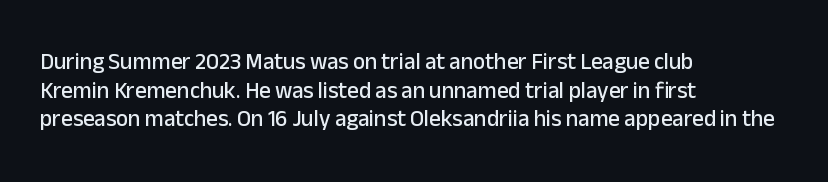
Each line starts at the same left margin while the right side varies. This sample uses plain, unmodified letter spacing. Only glyphs here, with clear space below each row. The letters stand upright; this is a roman face.
